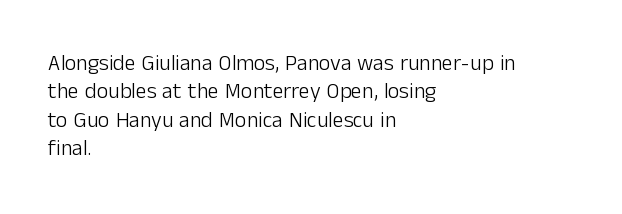
The image shows 22 px text type, upright; set left-aligned, normal line spacing (1.29x), normal letter spacing, not underlined.
